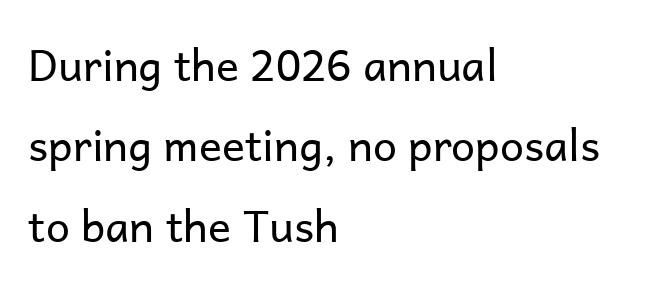
The image shows 43 px regular-weight sans-serif type, upright; set left-aligned, line spacing 1.87x, normal letter spacing, not underlined; low stroke contrast and a medium x-height.
